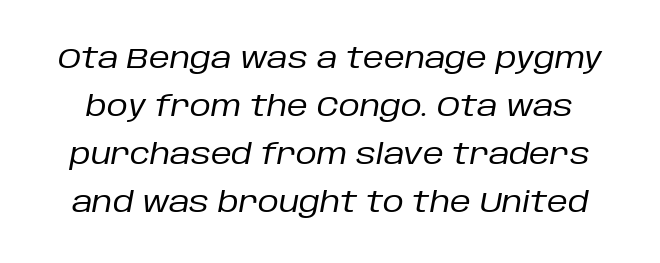
{"italic": "yes", "lean": "right", "slant_degrees": 10, "bold": "no", "weight": "regular", "width": "normal", "stroke_contrast": "low", "x_height": "large", "monospaced": "no", "underline": "no", "line_spacing": "normal", "line_spacing_ratio": 1.65, "letter_spacing": "normal", "letter_spacing_em": 0.0, "glyph_px": 29}
